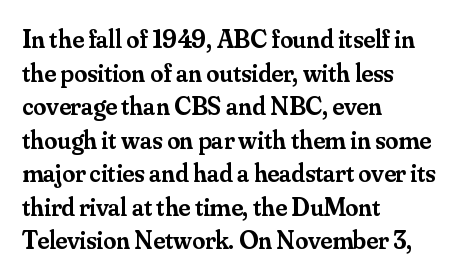
Q: Is the text bold? A: Semi-bold.
Q: Is the text italic (slanted)? A: No, it is upright.
Q: Is the text underlined? A: No.
Q: How is the paragraph aligned? A: Left-aligned.
Q: Is the spacing between letters normal or unusually wide? A: Normal.
Q: Is the spacing between lines tight, normal or loose? A: Normal.
